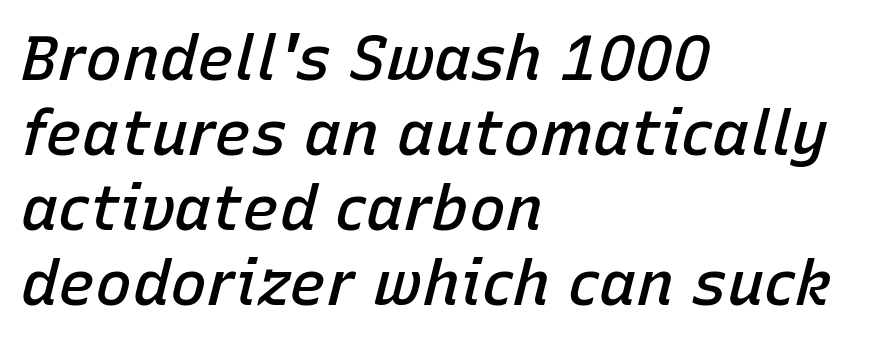
{"italic": "yes", "lean": "right", "slant_degrees": 15, "bold": "semi", "weight": "semibold", "width": "normal", "stroke_contrast": "low", "x_height": "medium", "monospaced": "no", "underline": "no", "align": "left", "line_spacing_ratio": 1.21, "letter_spacing": "normal", "letter_spacing_em": 0.0, "glyph_px": 62}
